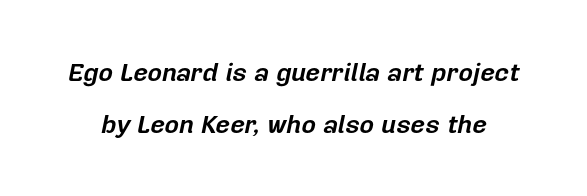
Q: Is the text bold? A: Yes.
Q: Is the text italic (slanted)? A: Yes, it leans right by about 12 degrees.
Q: Is the text underlined? A: No.
Q: Is the spacing between letters normal or unusually wide? A: Normal.
Q: Is the spacing between lines tight, normal or loose? A: Loose.
